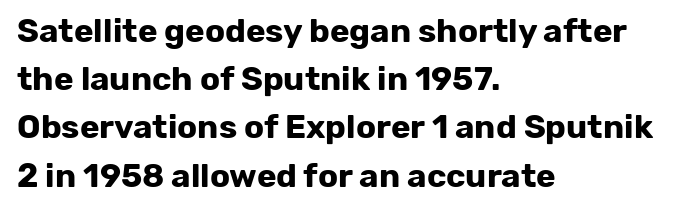
{"serif": "no", "italic": "no", "bold": "yes", "weight": "bold", "width": "normal", "stroke_contrast": "low", "x_height": "medium", "monospaced": "no", "underline": "no", "align": "left", "line_spacing": "normal", "line_spacing_ratio": 1.46, "letter_spacing": "normal", "letter_spacing_em": 0.0, "glyph_px": 33}
